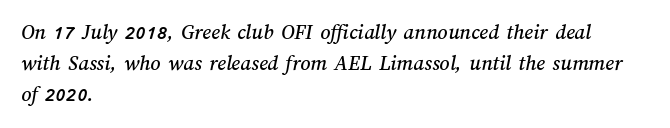
The image shows 22 px text type; set left-aligned, normal line spacing (1.41x), normal letter spacing, not underlined.
